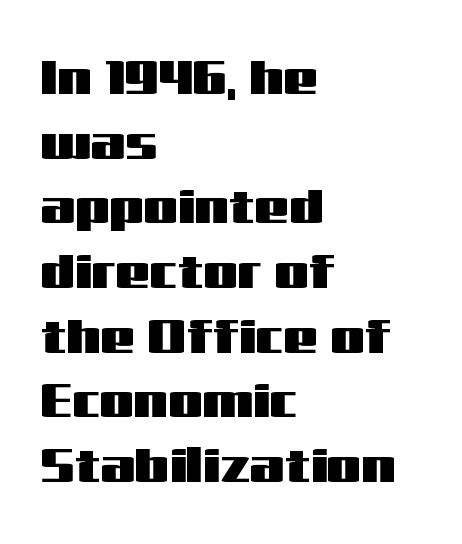
The image shows 49 px wide sans-serif type, upright; set left-aligned, normal line spacing (1.32x), normal letter spacing, not underlined; medium stroke contrast and a medium x-height.
